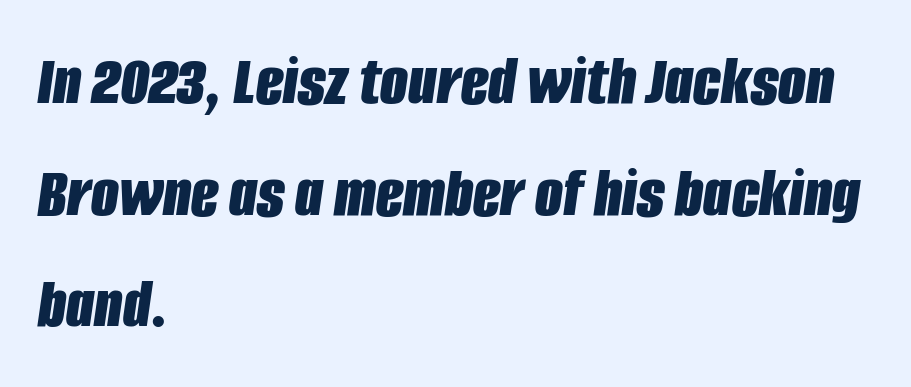
The image shows 72 px bold, condensed type, italic (leaning right); set left-aligned, normal line spacing (1.55x), normal letter spacing, not underlined; low stroke contrast and a large x-height.
